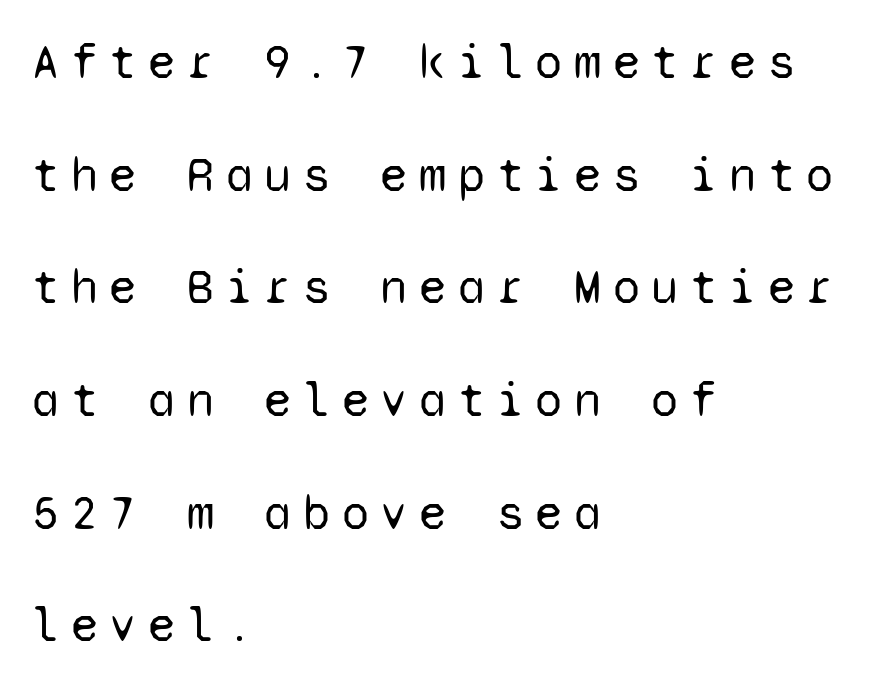
Look at the tracking — it's clearly loosened, letters drifting apart. This sample uses a sans-serif face. The space between consecutive lines is lavish. Typeset ragged right — the left edge is the straight one.
